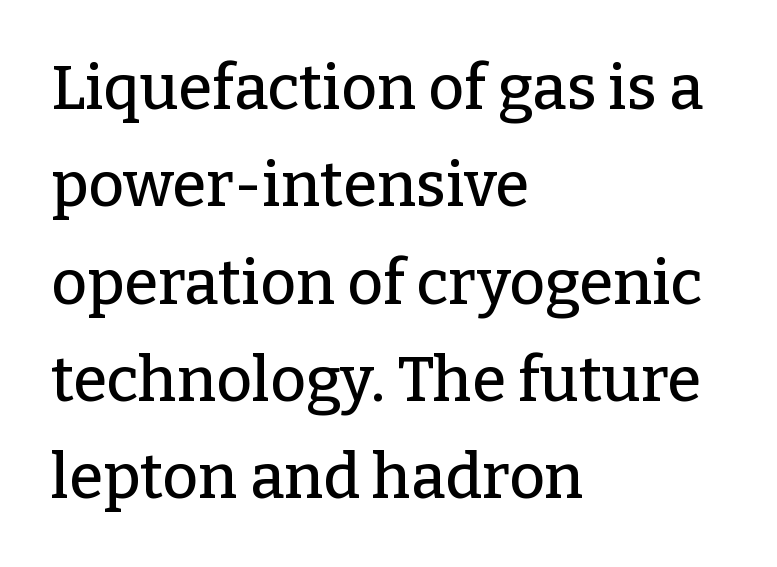
The image shows 62 px serif type, upright; set left-aligned, normal line spacing (1.57x), normal letter spacing, not underlined; low stroke contrast and a medium x-height.
